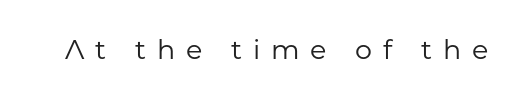
The typeface has the unassuming heft of standard copy or less. Glance below the letters and you will spot only blank space. Vertical strokes here are truly vertical. These lines have a slow, spaced-out rhythm from letter to letter.
